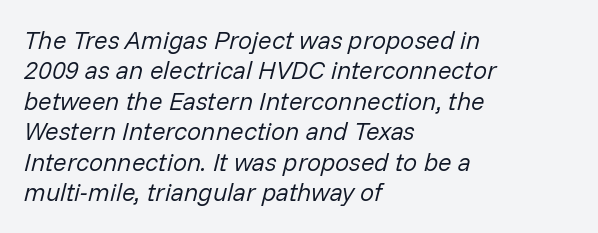
Q: Is the text bold? A: No.
Q: Is the text italic (slanted)? A: Yes, it leans right by about 14 degrees.
Q: Is the text underlined? A: No.
Q: How is the paragraph aligned? A: Left-aligned.
Q: Is the spacing between letters normal or unusually wide? A: Normal.
